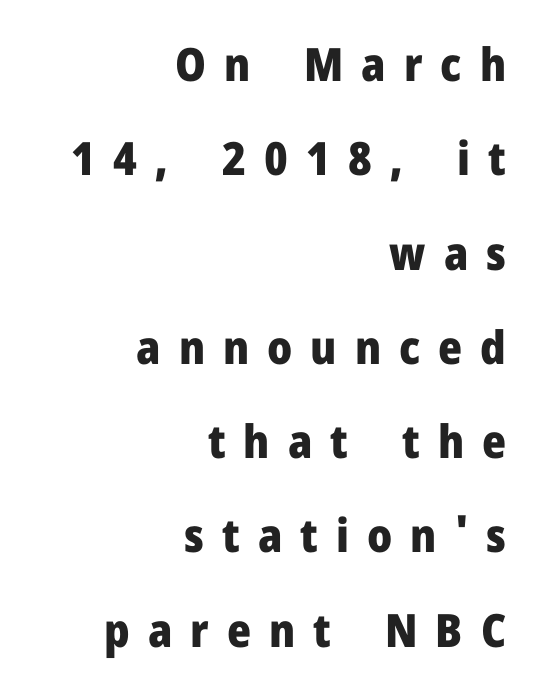
{"serif": "no", "italic": "no", "bold": "yes", "weight": "heavy", "width": "normal", "stroke_contrast": "low", "x_height": "medium", "monospaced": "no", "underline": "no", "align": "right", "line_spacing": "loose", "line_spacing_ratio": 2.05, "letter_spacing": "wide", "letter_spacing_em": 0.39, "glyph_px": 46}
